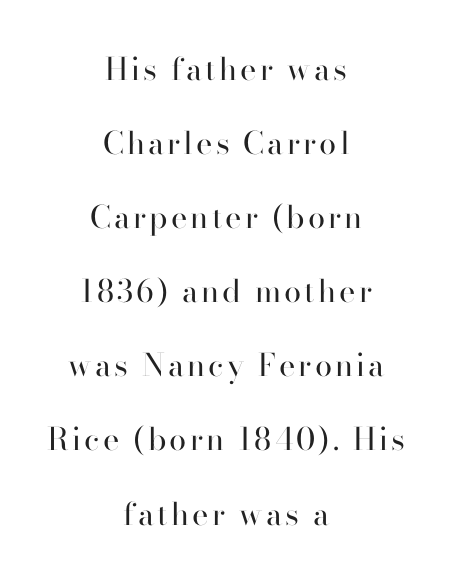
{"serif": "yes", "italic": "no", "bold": "no", "weight": "regular", "width": "normal", "stroke_contrast": "high", "x_height": "small", "monospaced": "no", "underline": "no", "align": "center", "line_spacing": "loose", "line_spacing_ratio": 2.39, "glyph_px": 31}
